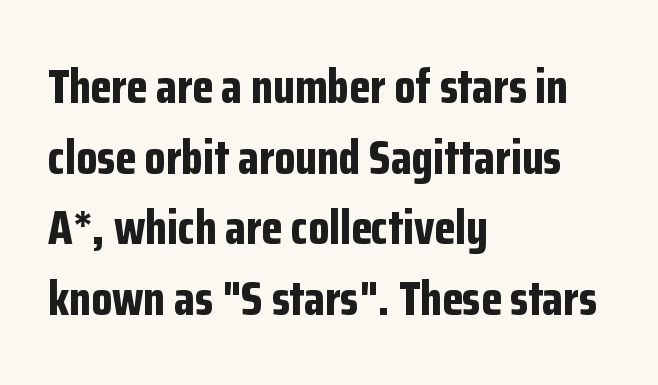
Q: Is the text bold? A: Yes.
Q: Is the text italic (slanted)? A: No, it is upright.
Q: Is the typeface a serif or a sans-serif typeface? A: Sans-serif.
Q: Is the text underlined? A: No.
Q: How is the paragraph aligned? A: Left-aligned.
Q: Is the spacing between letters normal or unusually wide? A: Normal.
Q: Is the spacing between lines tight, normal or loose? A: Normal.
Q: Width (condensed, normal, or wide)? A: Condensed.
Q: Stroke contrast? A: Low.
Q: x-height? A: Medium.
Q: Monospaced? A: No.
